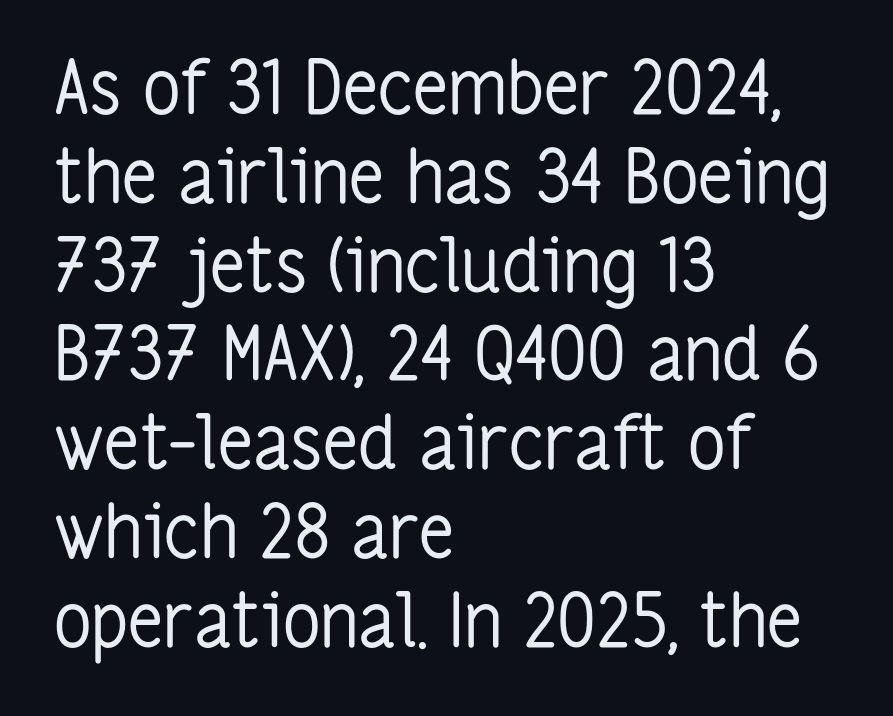
The image shows 74 px regular-weight, condensed sans-serif type, upright; set left-aligned, line spacing 1.2x, normal letter spacing, not underlined; low stroke contrast and a medium x-height.
